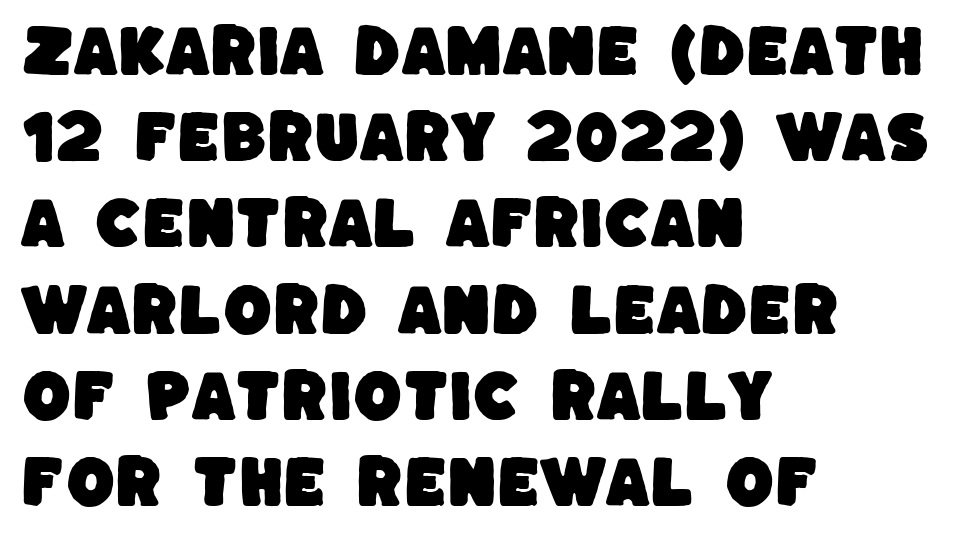
A typesetter would call this zero additional tracking. Horizontally, the lines are justified to the leading edge only. These lines sit exactly where default settings would place them. Just letters on the line, the space beneath them empty. This sample has the flowing, uneven cadence of proportional lettering. Font category for this specimen: sans-serif.
